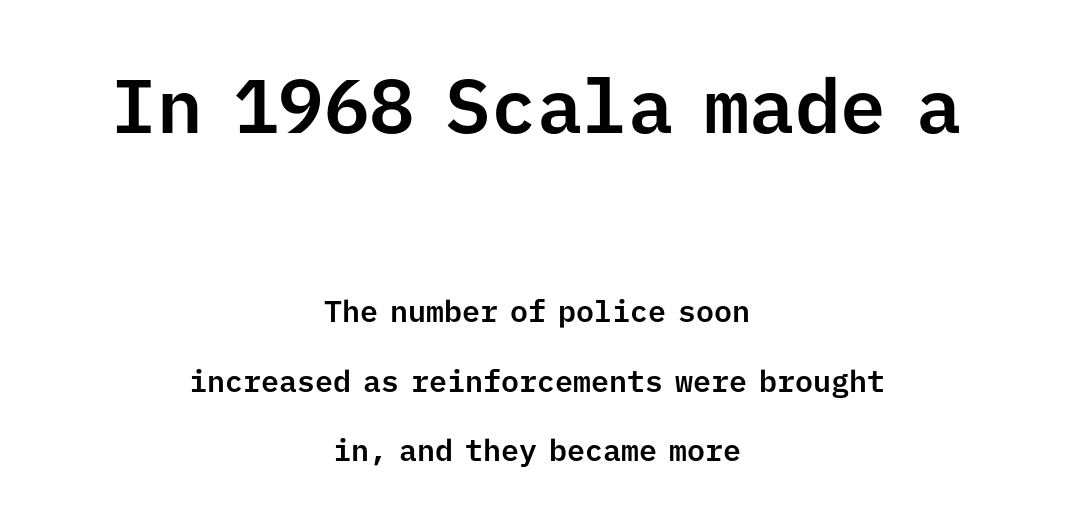
The image shows 76 px sans-serif type, upright, monospaced; set centered, loose line spacing (2.31x), normal letter spacing, not underlined; the first (top) block is 2.53x larger; low stroke contrast and a medium x-height.
